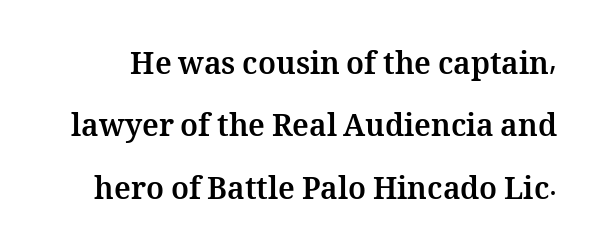
{"italic": "no", "bold": "yes", "weight": "bold", "width": "normal", "stroke_contrast": "medium", "x_height": "medium", "monospaced": "no", "underline": "no", "line_spacing": "loose", "line_spacing_ratio": 2.08, "letter_spacing": "normal", "letter_spacing_em": 0.0, "glyph_px": 30}
